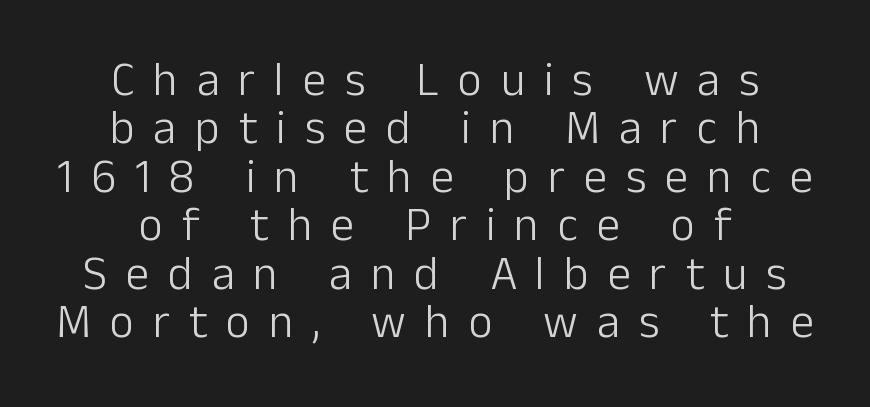
This sample uses expanded letter spacing, leaving extra air between glyphs. Quick note: interline space is minimal. Quick note: underline off. The characters display no serif detailing; their extremities are plain. A typesetter would call this proportional, since set widths differ per character. Is the stroke heavy? The answer is a plain regular-or-lighter.
